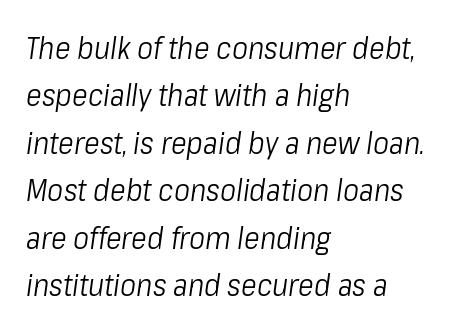
Looks like regular typesetting: each glyph gets only the width it needs. Designer's note — italics engaged. Visually the block forms a straight wall on the left and a jagged coastline on the right. If you measured baseline to baseline, you'd find a middling distance. Just letters on the line, the space beneath them empty. Heaviness? Minimal to ordinary, like unemphasized prose.
